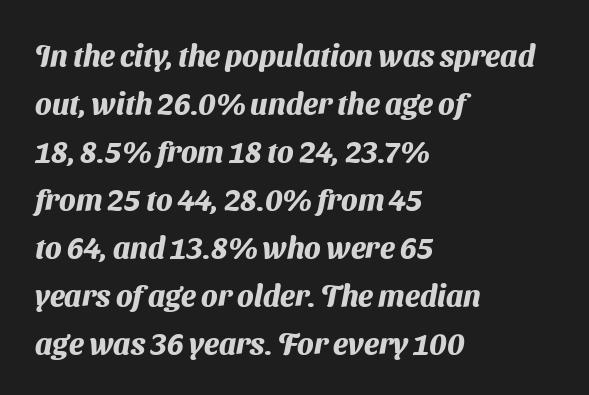
What stands out about the letter spacing? Nothing — it is the standard amount. The face used here has the dense, thick strokes of a bold. Character widths vary here, with narrow letters taking less room than wide ones. The setting favours the left margin, as ordinary paragraphs usually do. The passage shown stacks its lines at a standard gap.
